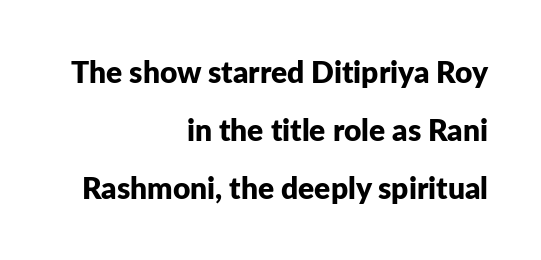
Notice how thick the strokes are: this is what a full bold looks like. The typography opts for an upright posture over an oblique one. Every row of glyphs terminates at an identical x-position on the right. This rendering employs a face without finishing strokes, i.e., a sans-serif. Is the letter spacing exaggerated? No — it looks like the ordinary default. The words here are not underlined.
